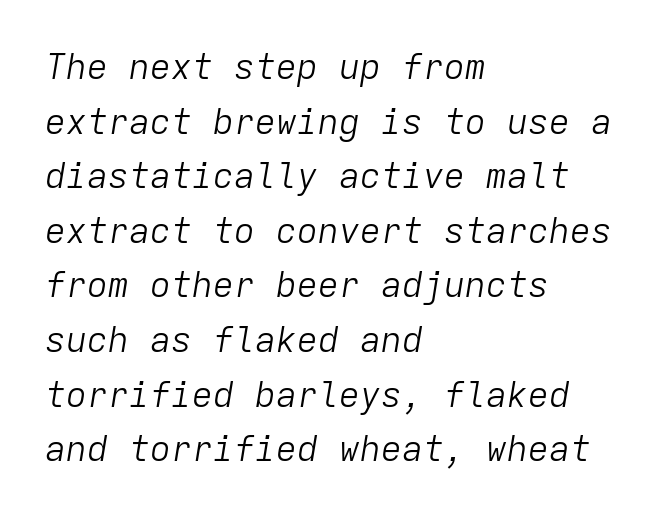
Stem width sits at or under what a default text font uses. A typesetter would call this monospace, since all characters share one set width. A typesetter would mark this as italic. The space beneath each line is pristine and unruled. Notice how descenders clear the ascenders below comfortably — that's standard leading. A student would call this left alignment; a typographer would say flush left, rag right.
